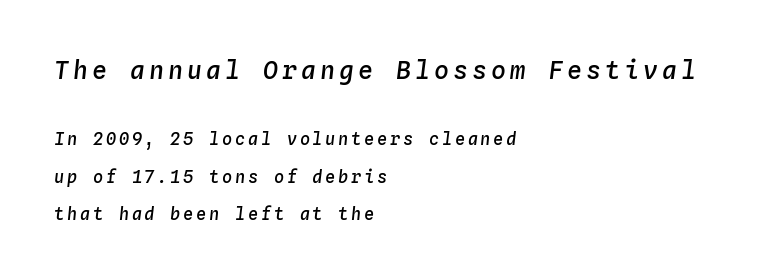
{"italic": "yes", "lean": "right", "slant_degrees": 4, "bold": "semi", "underline": "no", "align": "left", "line_spacing": "loose", "line_spacing_ratio": 2.18, "larger_block": "first", "size_ratio": 1.47, "glyph_px": 25}
